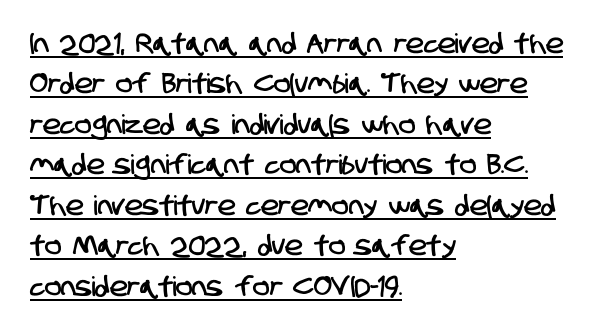
The image shows 27 px text type; set left-aligned, normal line spacing (1.5x), normal letter spacing, underlined.
